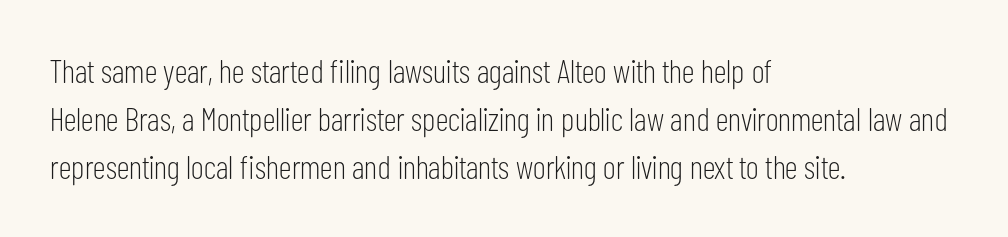
{"serif": "no", "italic": "no", "bold": "no", "weight": "light", "width": "condensed", "stroke_contrast": "low", "x_height": "medium", "monospaced": "no", "underline": "no", "align": "left", "line_spacing": "normal", "line_spacing_ratio": 1.46, "letter_spacing": "normal", "letter_spacing_em": 0.0, "glyph_px": 33}
